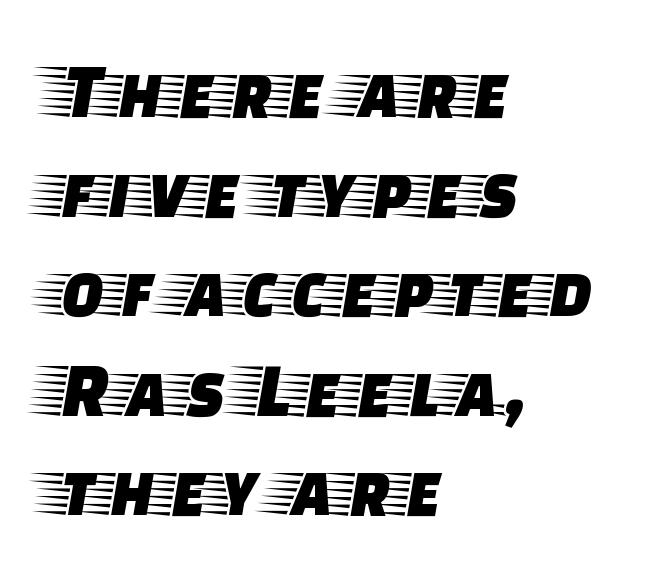
{"serif": "yes", "width": "wide", "stroke_contrast": "low", "x_height": "large", "monospaced": "no", "underline": "no", "align": "left", "line_spacing": "normal", "line_spacing_ratio": 1.26, "letter_spacing": "normal", "letter_spacing_em": 0.0, "glyph_px": 79}
